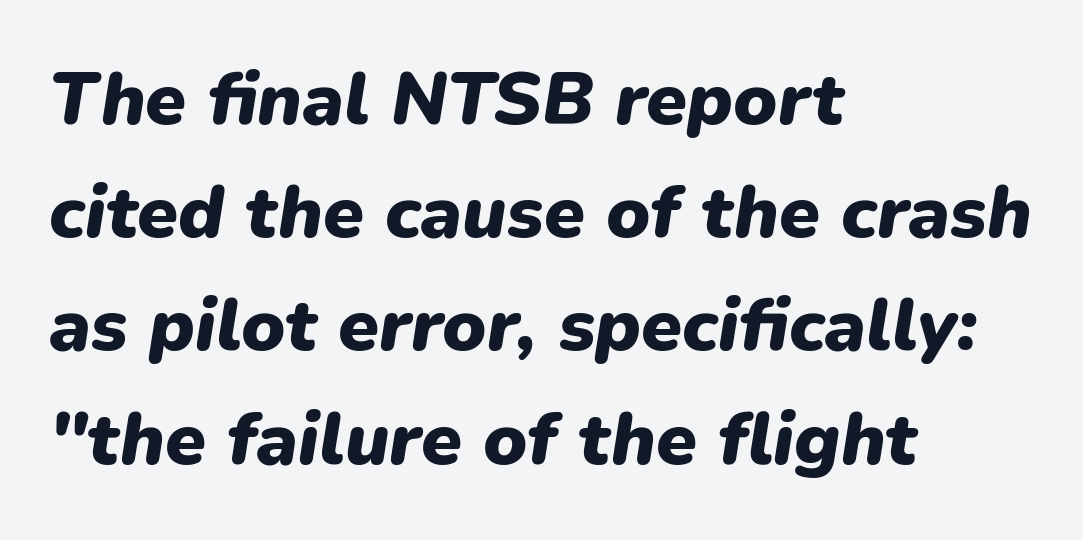
The face used here is proportionally spaced, like ordinary book or web type. A bare baseline throughout the passage. Reading down the block, your eye returns to a fixed left position each line. The space between consecutive lines is moderate. Observe the lean: these are italic letterforms. Tracking value appears to be zero — textbook default spacing.
